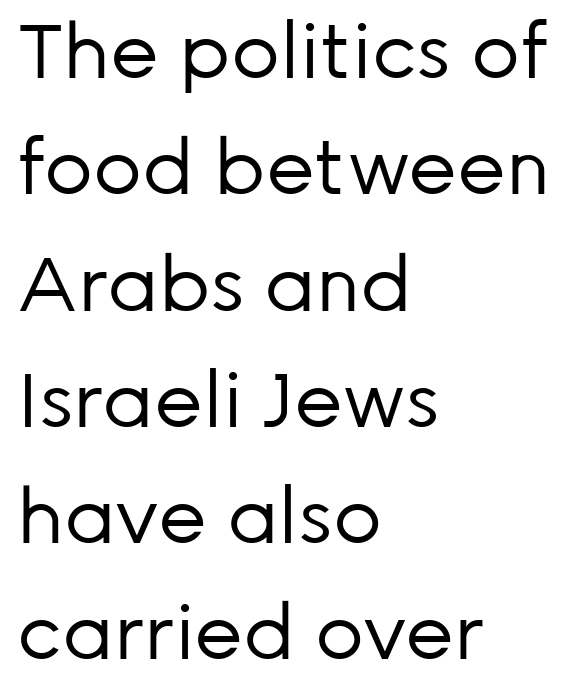
The image shows 76 px regular-weight sans-serif type, upright; set left-aligned, normal line spacing (1.53x), normal letter spacing, not underlined; low stroke contrast and a medium x-height.
